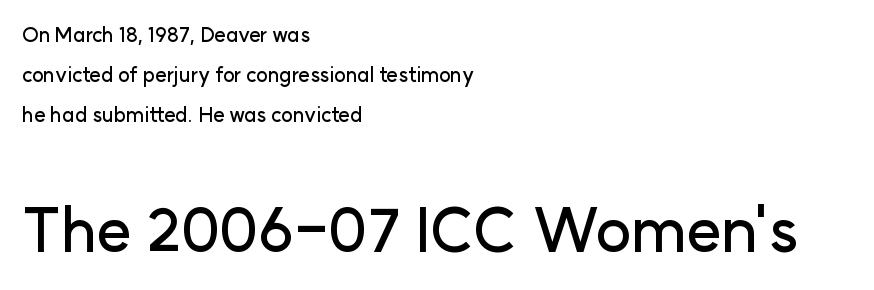
Q: Is the text italic (slanted)? A: No, it is upright.
Q: Is the typeface a serif or a sans-serif typeface? A: Sans-serif.
Q: Is the text underlined? A: No.
Q: How is the paragraph aligned? A: Left-aligned.
Q: Is the spacing between letters normal or unusually wide? A: Normal.
Q: Is the spacing between lines tight, normal or loose? A: Loose.
Q: Which block of text is set in a larger size, the first (top) or the second (bottom)? A: The second (bottom) one.
Q: Width (condensed, normal, or wide)? A: Normal.
Q: Stroke contrast? A: Low.
Q: x-height? A: Medium.
Q: Monospaced? A: No.
